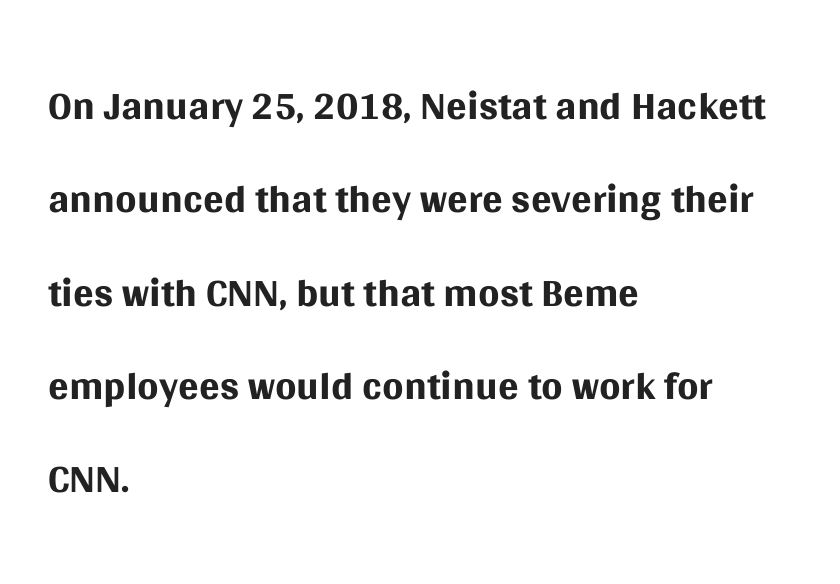
Q: Is the text bold? A: No.
Q: Is the text italic (slanted)? A: No, it is upright.
Q: Is the typeface a serif or a sans-serif typeface? A: Sans-serif.
Q: Is the text underlined? A: No.
Q: How is the paragraph aligned? A: Left-aligned.
Q: Is the spacing between letters normal or unusually wide? A: Normal.
Q: Is the spacing between lines tight, normal or loose? A: Normal.
Q: Width (condensed, normal, or wide)? A: Normal.
Q: Stroke contrast? A: Medium.
Q: x-height? A: Large.
Q: Monospaced? A: No.
